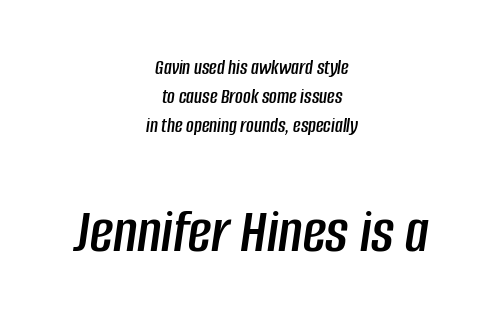
The axis of the letterforms is tilted away from vertical. Caption: multi-line text, centered on the measure. Here the glyphs are tracked normally, forming tight word shapes. You could not count columns in this text — the font is proportionally spaced. These lines sit exactly where default settings would place them.
